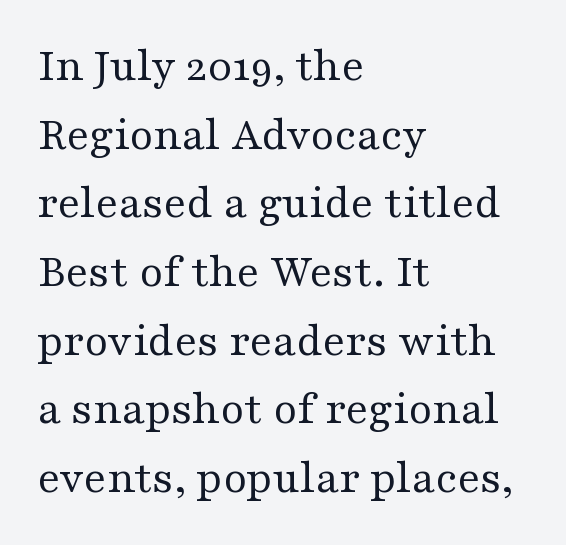
{"serif": "yes", "italic": "no", "bold": "no", "weight": "regular", "width": "wide", "stroke_contrast": "medium", "x_height": "medium", "monospaced": "no", "underline": "no", "align": "left", "line_spacing": "normal", "line_spacing_ratio": 1.43, "letter_spacing": "normal", "letter_spacing_em": 0.0, "glyph_px": 48}
